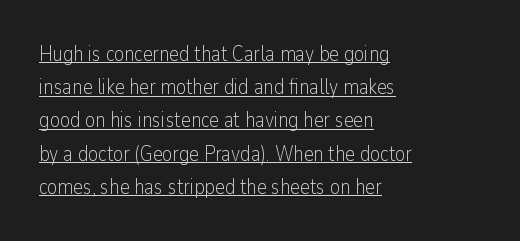
Q: Is the text bold? A: No.
Q: Is the text italic (slanted)? A: No, it is upright.
Q: Is the text underlined? A: Yes.
Q: How is the paragraph aligned? A: Left-aligned.
Q: Is the spacing between letters normal or unusually wide? A: Normal.
Q: Is the spacing between lines tight, normal or loose? A: Normal.
